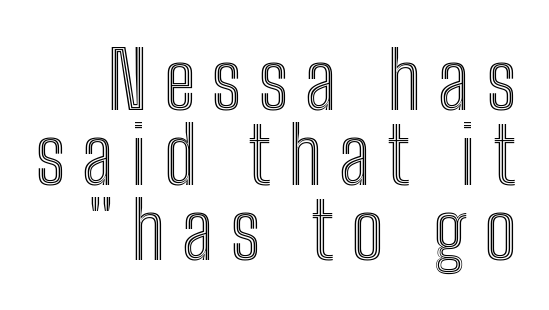
Q: Is the text italic (slanted)? A: No, it is upright.
Q: Is the text underlined? A: No.
Q: Is the spacing between letters normal or unusually wide? A: Unusually wide.
Q: Is the spacing between lines tight, normal or loose? A: Tight.
Q: Width (condensed, normal, or wide)? A: Condensed.
Q: x-height? A: Medium.
Q: Monospaced? A: No.
